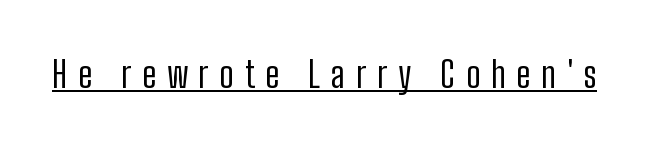
Q: Is the text bold? A: No.
Q: Is the text italic (slanted)? A: No, it is upright.
Q: Is the typeface a serif or a sans-serif typeface? A: Sans-serif.
Q: Is the text underlined? A: Yes.
Q: Is the spacing between letters normal or unusually wide? A: Unusually wide.
Q: Width (condensed, normal, or wide)? A: Condensed.
Q: Stroke contrast? A: Low.
Q: x-height? A: Medium.
Q: Monospaced? A: No.
